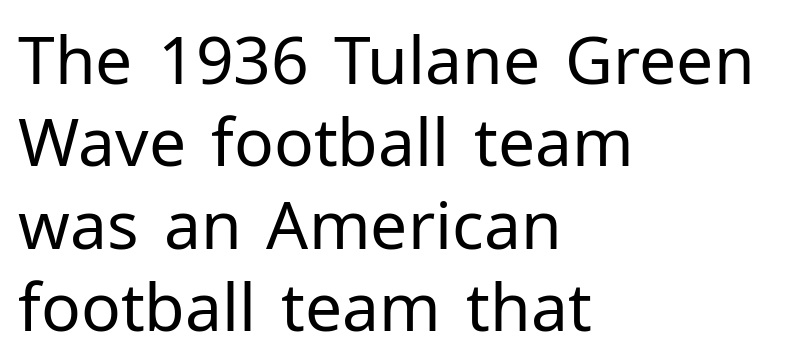
Q: Is the text bold? A: No.
Q: Is the text italic (slanted)? A: No, it is upright.
Q: Is the typeface a serif or a sans-serif typeface? A: Sans-serif.
Q: Is the text underlined? A: No.
Q: How is the paragraph aligned? A: Left-aligned.
Q: Is the spacing between letters normal or unusually wide? A: Normal.
Q: Is the spacing between lines tight, normal or loose? A: Normal.
Q: Width (condensed, normal, or wide)? A: Normal.
Q: Stroke contrast? A: Low.
Q: x-height? A: Medium.
Q: Monospaced? A: No.
